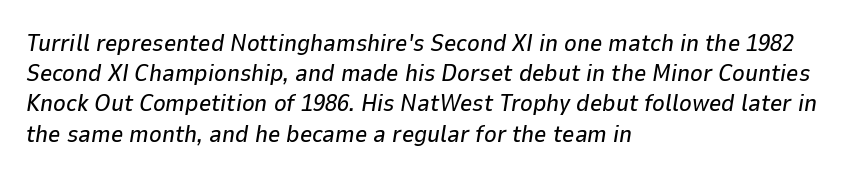
Nobody touched the tracking dial on this one. Notice how the passage keeps a crisp vertical edge on the left only. Italic: yes, the glyphs are oblique. Check under the words: just untouched page. The line-height multiplier appears to be the usual default.
